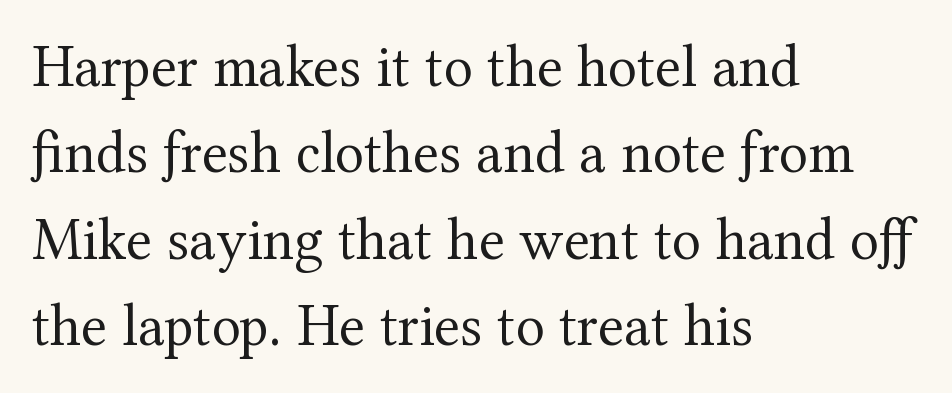
{"serif": "yes", "italic": "no", "bold": "no", "weight": "regular", "width": "normal", "stroke_contrast": "medium", "x_height": "medium", "monospaced": "no", "underline": "no", "align": "left", "line_spacing": "normal", "line_spacing_ratio": 1.44, "letter_spacing": "normal", "letter_spacing_em": 0.0, "glyph_px": 60}
